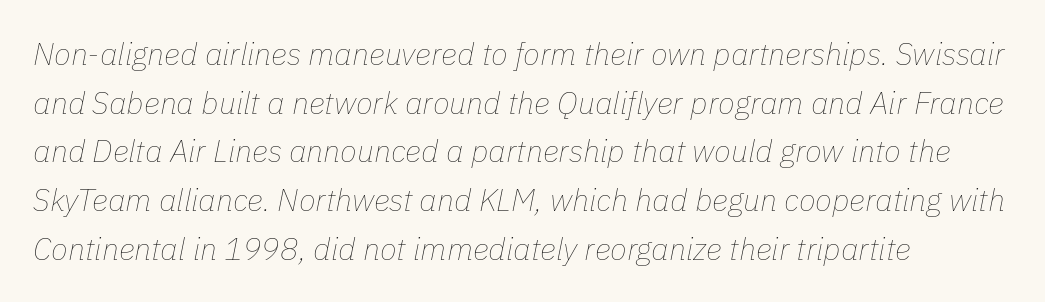
{"italic": "yes", "lean": "right", "slant_degrees": 11, "bold": "no", "weight": "thin", "width": "normal", "stroke_contrast": "low", "x_height": "medium", "monospaced": "no", "underline": "no", "align": "left", "line_spacing": "normal", "line_spacing_ratio": 1.57, "letter_spacing": "normal", "letter_spacing_em": 0.0, "glyph_px": 31}
